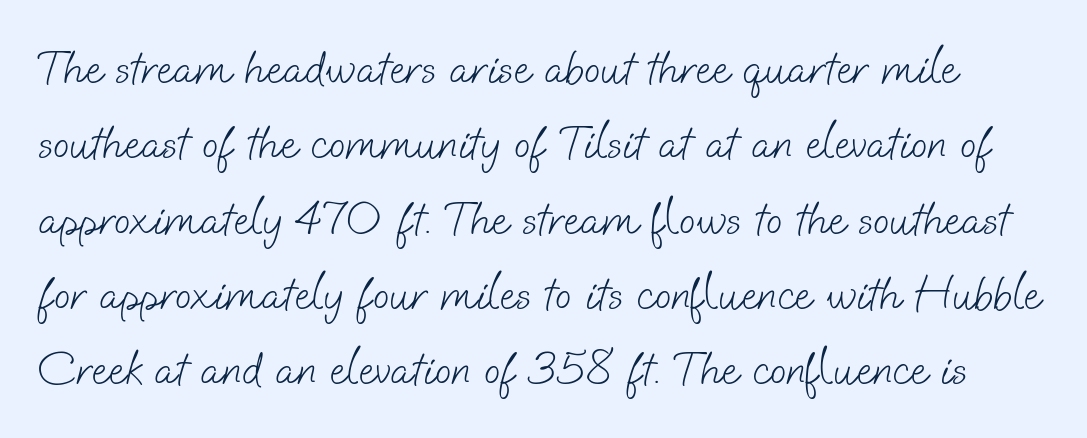
The image shows 48 px light sans-serif type; set normal line spacing (1.57x), normal letter spacing, not underlined; low stroke contrast and a small x-height.
